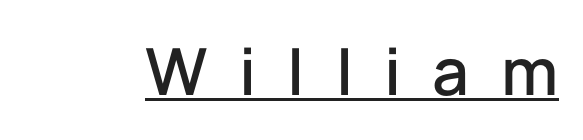
Emphasis is given by a line drawn under the lettering. Each letter keeps its own natural width here, so spacing adapts to shape. Regarding serifs, this sample does without them. The line texture is sparse and dotted thanks to wide tracking. Ascenders rise straight up at ninety degrees.
